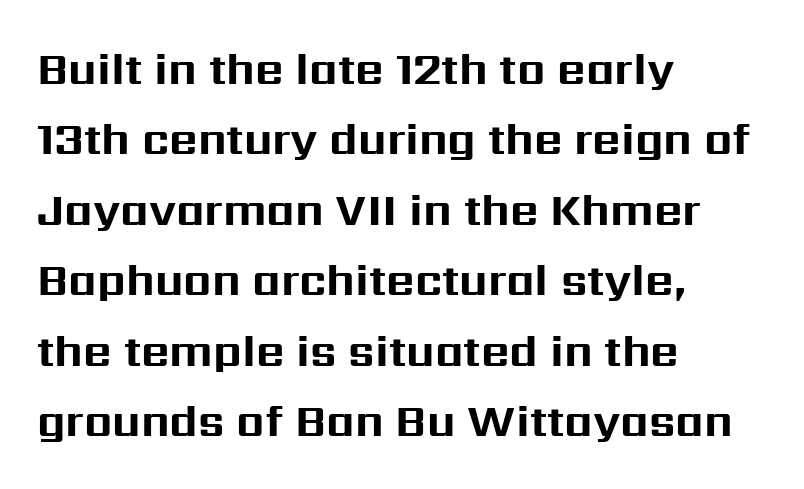
Q: Is the text bold? A: Yes.
Q: Is the text italic (slanted)? A: No, it is upright.
Q: Is the typeface a serif or a sans-serif typeface? A: Sans-serif.
Q: Is the text underlined? A: No.
Q: How is the paragraph aligned? A: Left-aligned.
Q: Is the spacing between letters normal or unusually wide? A: Normal.
Q: Is the spacing between lines tight, normal or loose? A: Normal.
Q: Width (condensed, normal, or wide)? A: Normal.
Q: Stroke contrast? A: Medium.
Q: x-height? A: Medium.
Q: Monospaced? A: No.
